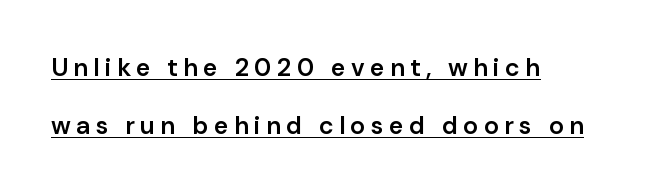
Q: Is the text bold? A: Semi-bold.
Q: Is the text italic (slanted)? A: No, it is upright.
Q: Is the text underlined? A: Yes.
Q: How is the paragraph aligned? A: Left-aligned.
Q: Is the spacing between letters normal or unusually wide? A: Unusually wide.
Q: Is the spacing between lines tight, normal or loose? A: Loose.
